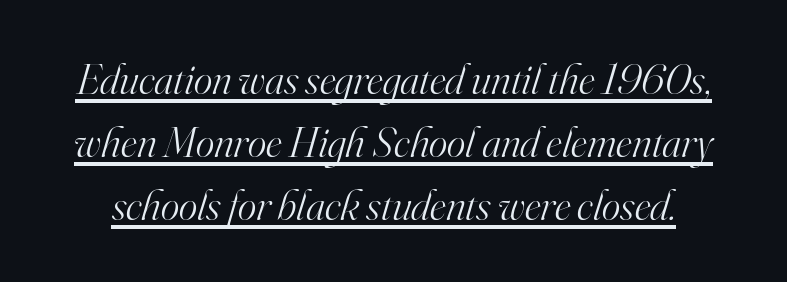
Q: Is the text bold? A: No.
Q: Is the text italic (slanted)? A: Yes, it leans right by about 16 degrees.
Q: Is the typeface a serif or a sans-serif typeface? A: Serif.
Q: Is the text underlined? A: Yes.
Q: Is the spacing between letters normal or unusually wide? A: Normal.
Q: Is the spacing between lines tight, normal or loose? A: Normal.
Q: Width (condensed, normal, or wide)? A: Normal.
Q: Stroke contrast? A: High.
Q: x-height? A: Small.
Q: Monospaced? A: No.
